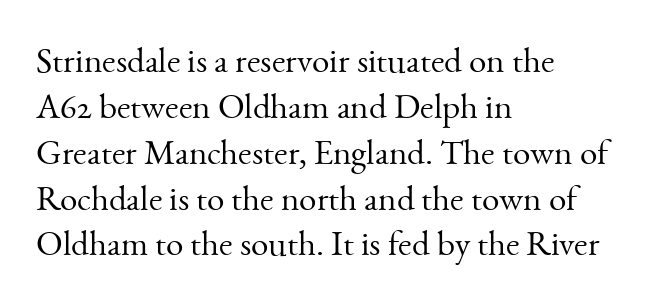
The image shows 35 px light serif type, upright; set left-aligned, normal line spacing (1.31x), normal letter spacing, not underlined; medium stroke contrast and a small x-height.
